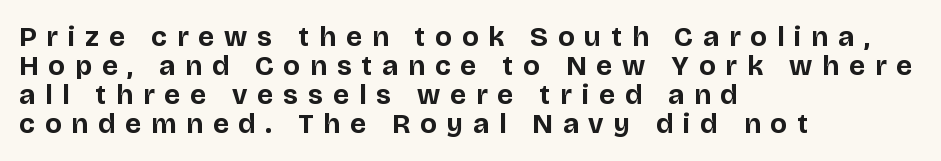
{"serif": "no", "italic": "no", "bold": "yes", "weight": "bold", "width": "normal", "stroke_contrast": "low", "x_height": "large", "monospaced": "no", "underline": "no", "align": "left", "line_spacing": "tight", "line_spacing_ratio": 1.04, "letter_spacing": "wide", "letter_spacing_em": 0.36, "glyph_px": 28}
